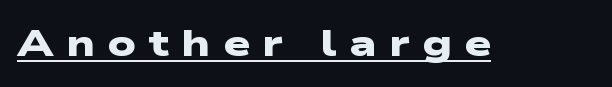
The tracking reads as deliberately expanded to a designer's eye. The sample's only ornament is a line tracing under the words. Serif or sans? Sans — the stroke terminals are bare. Look at the stroke-to-counter ratio: heavy, a bold. Spacing verdict: proportional, widths tailored to each character.
